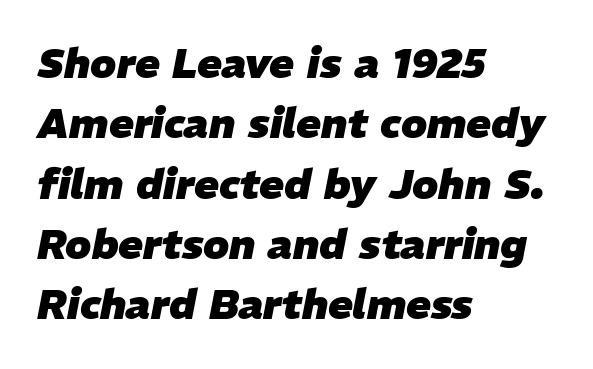
Q: Is the text bold? A: Yes.
Q: Is the text italic (slanted)? A: Yes, it leans right by about 11 degrees.
Q: Is the text underlined? A: No.
Q: How is the paragraph aligned? A: Left-aligned.
Q: Is the spacing between letters normal or unusually wide? A: Normal.
Q: Is the spacing between lines tight, normal or loose? A: Normal.
Q: Width (condensed, normal, or wide)? A: Normal.
Q: Stroke contrast? A: Low.
Q: x-height? A: Medium.
Q: Monospaced? A: No.
